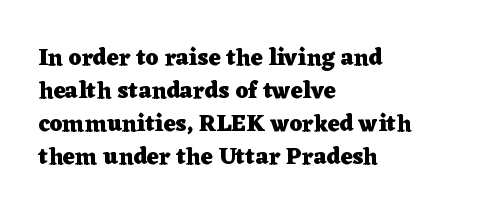
The image shows 23 px bold type, upright; set left-aligned, normal line spacing (1.43x), normal letter spacing, not underlined.
